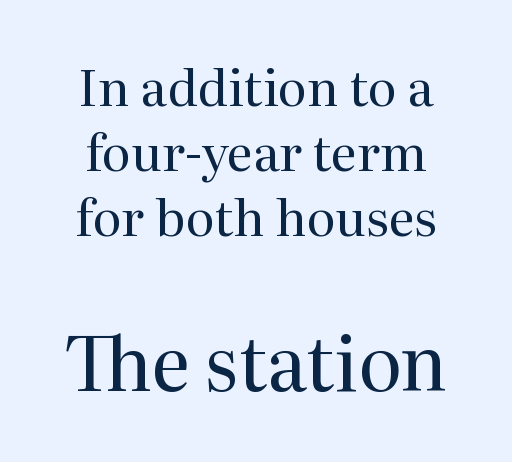
The image shows 75 px regular-weight serif type, upright; set normal line spacing (1.3x), normal letter spacing, not underlined; the second (bottom) block is 1.5x larger; medium stroke contrast and a medium x-height.
